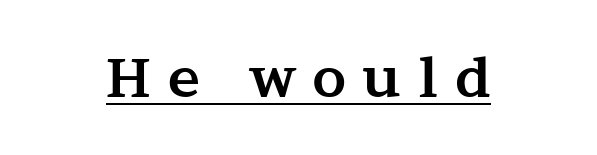
{"serif": "yes", "italic": "no", "bold": "yes", "weight": "bold", "width": "wide", "stroke_contrast": "medium", "x_height": "medium", "monospaced": "no", "underline": "yes", "letter_spacing": "wide", "letter_spacing_em": 0.31, "glyph_px": 54}
